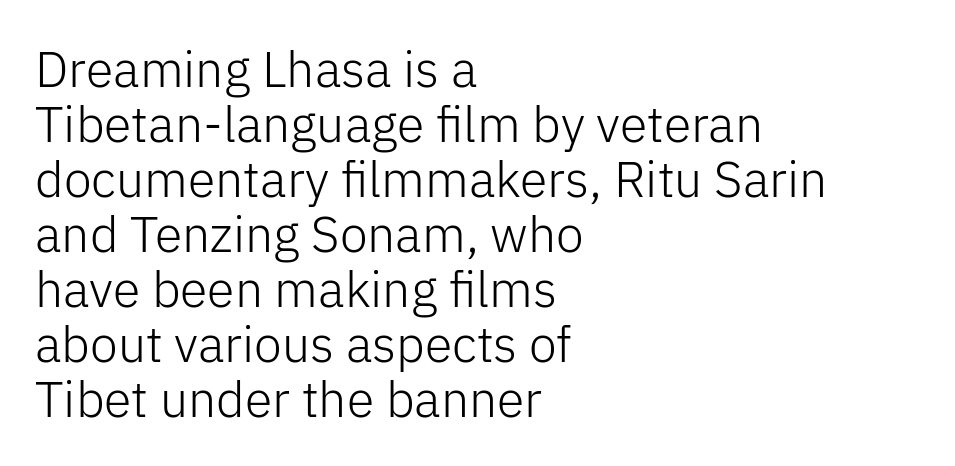
No feet cap the strokes, marking this as sans-serif type. The space directly below the letters is spotless. Vertical spacing — tight. Stems and bowls with no extra thickness — not bold.
